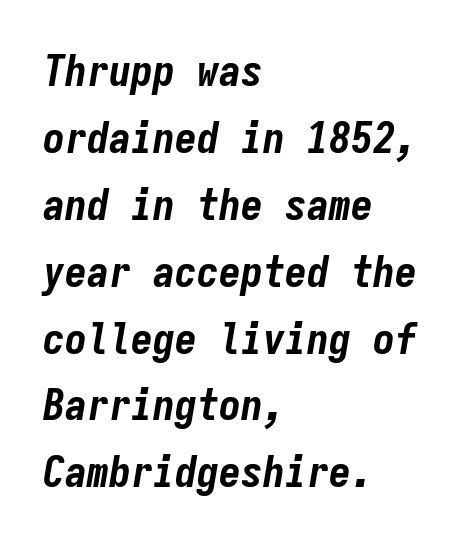
Q: Is the text bold? A: Yes.
Q: Is the text italic (slanted)? A: Yes, it leans right by about 9 degrees.
Q: Is the text underlined? A: No.
Q: How is the paragraph aligned? A: Left-aligned.
Q: Is the spacing between letters normal or unusually wide? A: Normal.
Q: Is the spacing between lines tight, normal or loose? A: Normal.
Q: Width (condensed, normal, or wide)? A: Condensed.
Q: Stroke contrast? A: Low.
Q: x-height? A: Medium.
Q: Monospaced? A: Yes.
